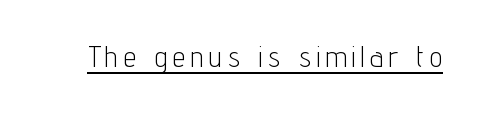
The image shows 29 px light, condensed sans-serif type, upright; set underlined; low stroke contrast and a medium x-height.
